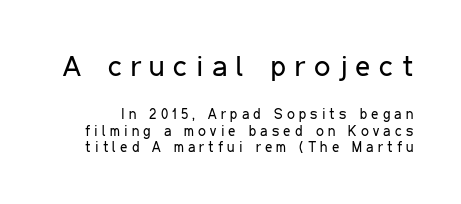
Examine the stroke ends and you'll find no serifs. Rule under the text: the space is simply empty. The line texture is sparse and dotted thanks to wide tracking. Bigger letters appear in the top chunk; the bottom chunk is reduced.
